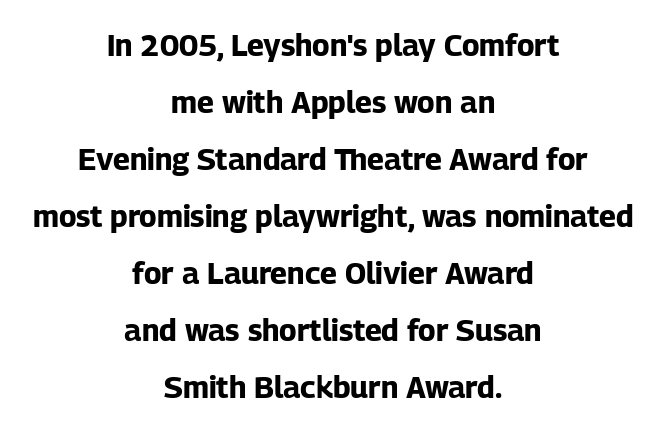
The image shows 30 px bold sans-serif type, upright; set centered, loose line spacing (1.9x), normal letter spacing, not underlined; low stroke contrast and a medium x-height.
